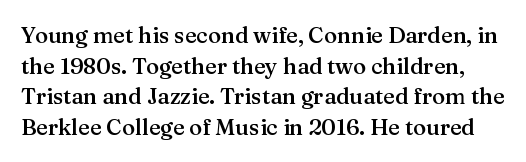
Only glyphs here, with clear space below each row. As a designer I'd log this as weight 600, semibold. Characters remain perfectly vertical along every line. The space between consecutive lines is moderate. Spacing between characters is what you'd get straight out of the box.
